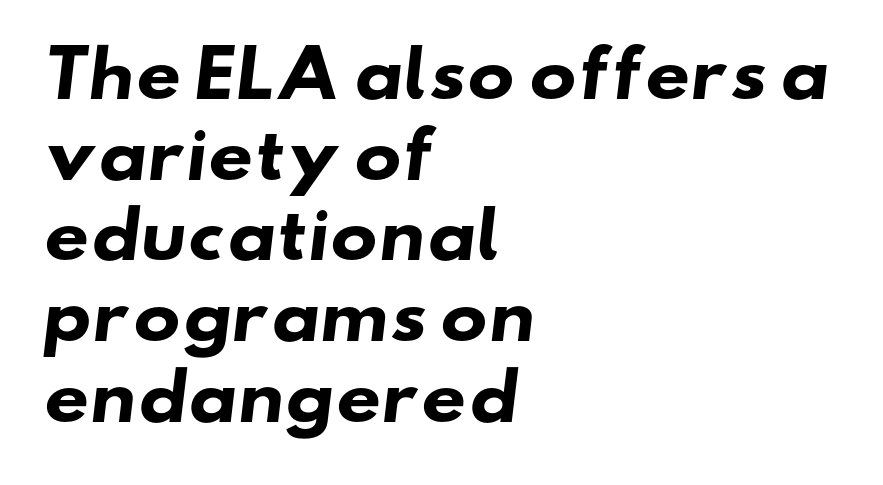
This block has exactly the height ordinary leading produces. Compared with typical body copy, the letter spacing here is the same. Grotesque or geometric, the face here clearly has no serifs. The area under the type is left untouched. Is this a fixed-width face? No — the glyphs have proportional, varying widths. Compared with an ordinary text face, these strokes are far heavier — a full bold.
